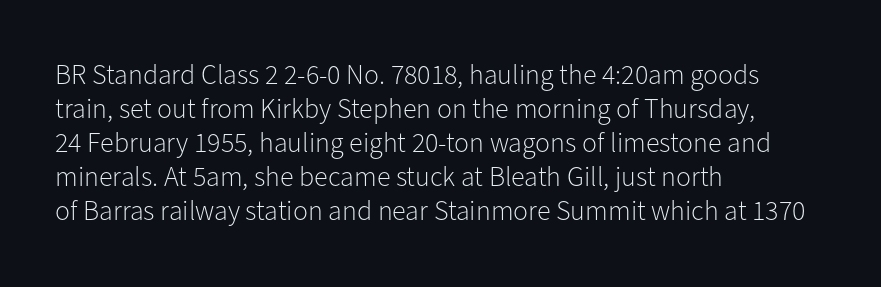
{"serif": "no", "italic": "no", "bold": "no", "weight": "light", "width": "normal", "stroke_contrast": "low", "x_height": "medium", "monospaced": "no", "underline": "no", "align": "left", "line_spacing_ratio": 1.21, "letter_spacing": "normal", "letter_spacing_em": 0.0, "glyph_px": 28}
